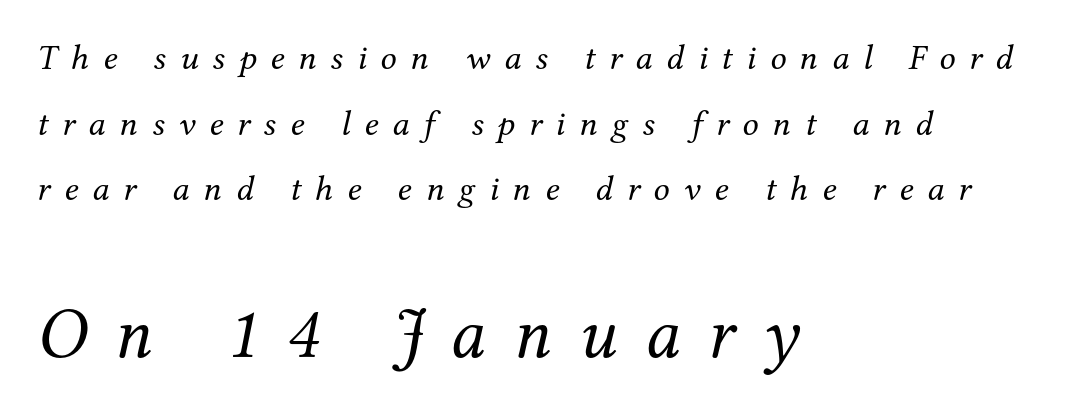
Compared with a centered layout, this one pins lines to the left instead. Here the designer chose a conventional face with non-uniform glyph widths. Emphasis-style slanted type is in use. A typesetter would call this heavily tracked-out type. This layout puts the modest block above and the oversized block below. Small tapered or slab feet sit at the stroke ends, so this counts as serif.
